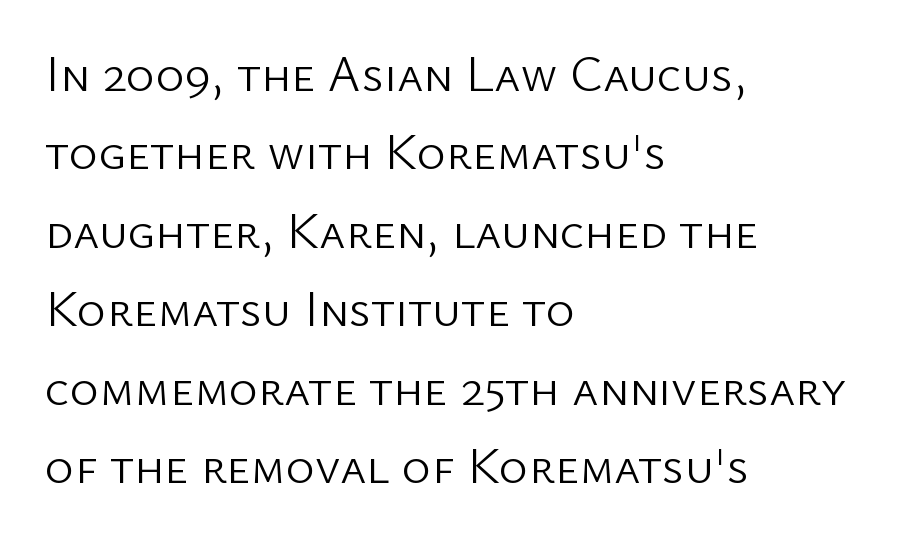
The image shows 50 px light sans-serif type, upright; set left-aligned, normal line spacing (1.57x), normal letter spacing, not underlined; low stroke contrast and a medium x-height.
